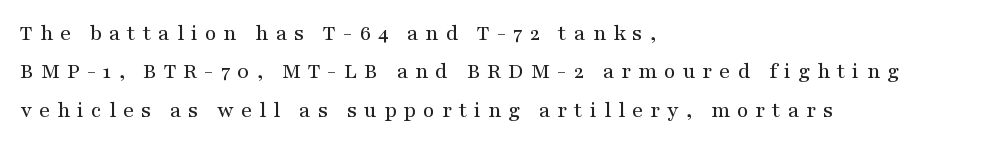
The image shows 22 px text type, upright; set left-aligned, line spacing 1.74x, unusually wide letter spacing (+0.32 em), not underlined.
